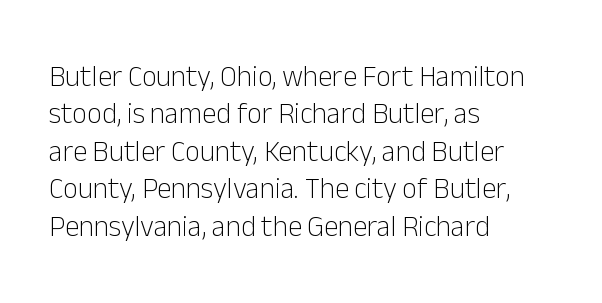
Q: Is the text bold? A: No.
Q: Is the text italic (slanted)? A: No, it is upright.
Q: Is the typeface a serif or a sans-serif typeface? A: Sans-serif.
Q: Is the text underlined? A: No.
Q: How is the paragraph aligned? A: Left-aligned.
Q: Is the spacing between letters normal or unusually wide? A: Normal.
Q: Is the spacing between lines tight, normal or loose? A: Normal.
Q: Width (condensed, normal, or wide)? A: Normal.
Q: Stroke contrast? A: Low.
Q: x-height? A: Medium.
Q: Monospaced? A: No.
